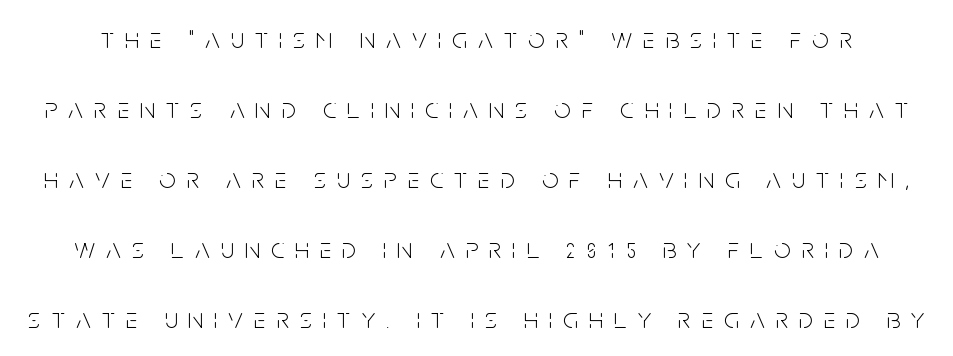
{"serif": "no", "italic": "no", "bold": "no", "weight": "light", "width": "condensed", "stroke_contrast": "low", "x_height": "large", "monospaced": "no", "underline": "no", "line_spacing": "loose", "line_spacing_ratio": 2.41, "letter_spacing": "wide", "letter_spacing_em": 0.38, "glyph_px": 29}
